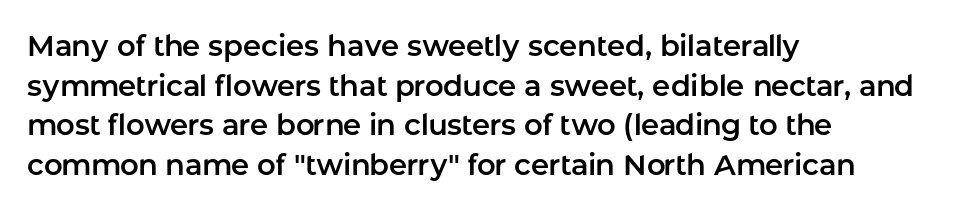
The image shows 29 px sans-serif type, upright; set left-aligned, normal line spacing (1.37x), normal letter spacing, not underlined; low stroke contrast and a medium x-height.
